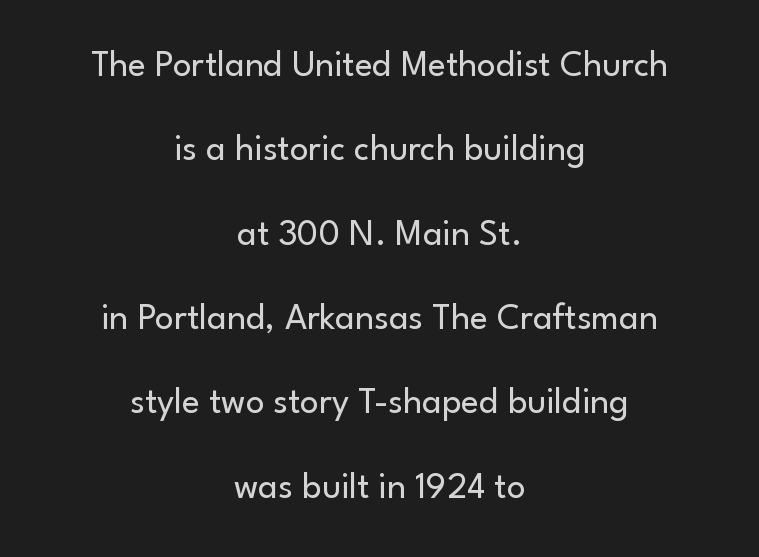
Rendered with straight, roman letterforms. The passage shown is typed in a proportional face where columns would drift. No extra tracking has been applied to these lines. Are there feet on the stems? There aren't — it's a sans.
